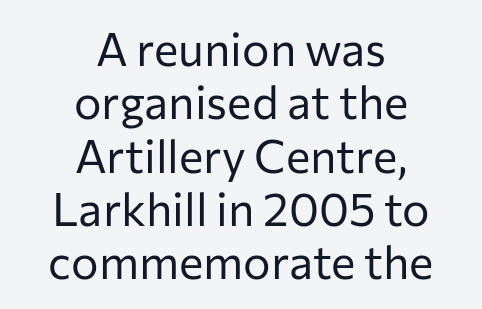
Underlining? Definitely not there. Upright lettering throughout. The rendering shows plain stroke endings on the letterforms — a sans-serif design. The typesetting does not lean heavy: it is not bold.
